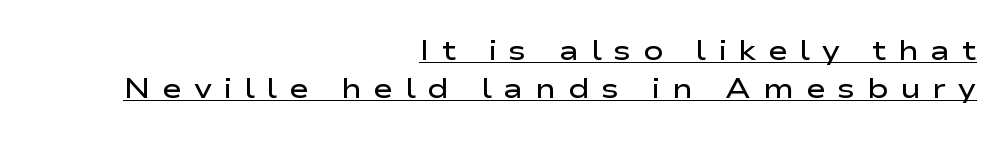
Q: Is the text bold? A: Semi-bold.
Q: Is the text italic (slanted)? A: No, it is upright.
Q: Is the text underlined? A: Yes.
Q: How is the paragraph aligned? A: Right-aligned.
Q: Is the spacing between letters normal or unusually wide? A: Unusually wide.
Q: Is the spacing between lines tight, normal or loose? A: Normal.
